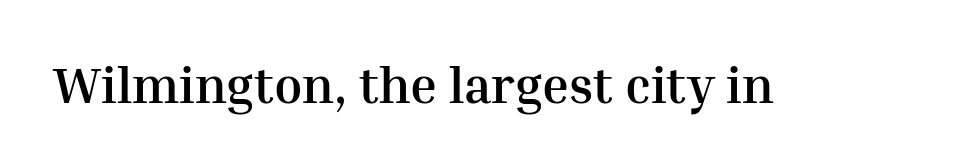
The specimen reads as upright at a glance. Spacing between characters is what you'd get straight out of the box. The glyphs in this specimen are seriffed. Type without underlining. Chunky letters — that's bold for sure. Think of a printed novel: that variable character pitch is what you see here.
